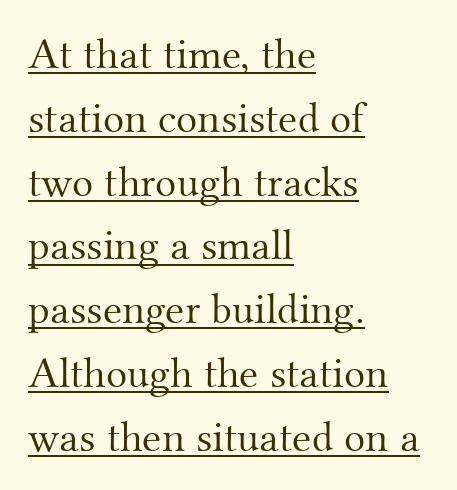
{"serif": "yes", "italic": "no", "bold": "no", "weight": "light", "width": "normal", "stroke_contrast": "medium", "x_height": "small", "monospaced": "no", "underline": "yes", "align": "left", "line_spacing": "normal", "line_spacing_ratio": 1.45, "letter_spacing": "normal", "letter_spacing_em": 0.0, "glyph_px": 44}
